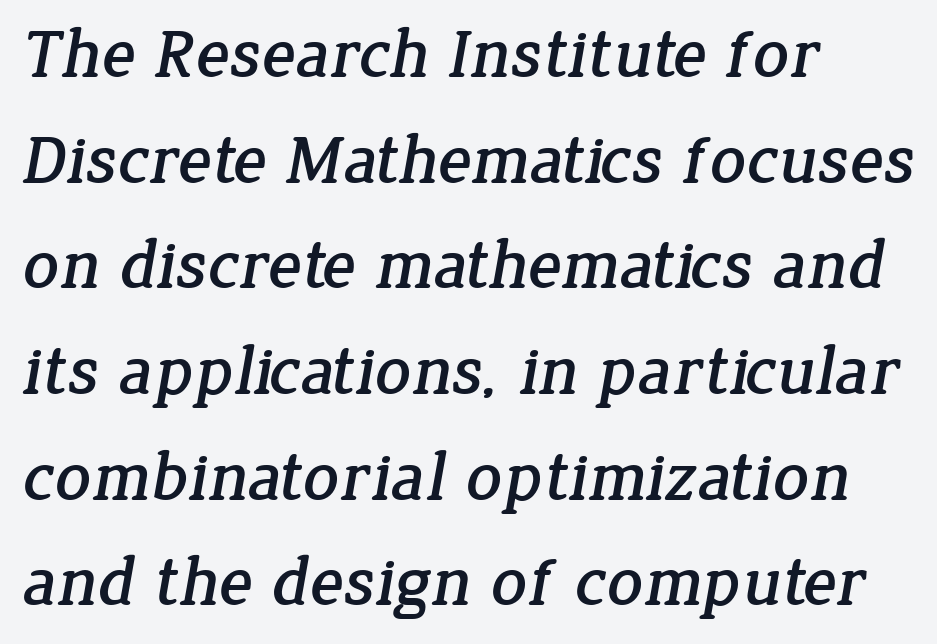
The image shows 70 px serif type; set left-aligned, normal line spacing (1.51x), normal letter spacing, not underlined; low stroke contrast and a medium x-height.
